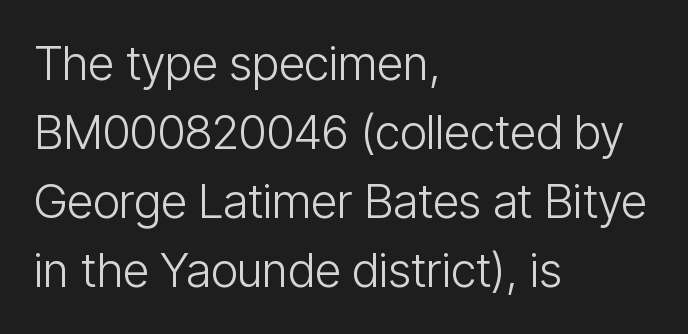
Q: Is the text bold? A: No.
Q: Is the text italic (slanted)? A: No, it is upright.
Q: Is the typeface a serif or a sans-serif typeface? A: Sans-serif.
Q: Is the text underlined? A: No.
Q: How is the paragraph aligned? A: Left-aligned.
Q: Is the spacing between letters normal or unusually wide? A: Normal.
Q: Is the spacing between lines tight, normal or loose? A: Normal.
Q: Width (condensed, normal, or wide)? A: Condensed.
Q: Stroke contrast? A: Low.
Q: x-height? A: Medium.
Q: Monospaced? A: No.
